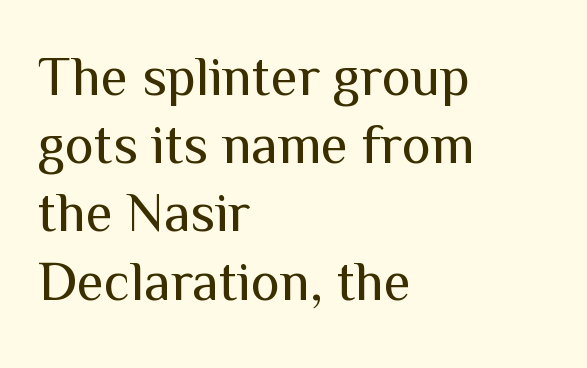
{"serif": "no", "italic": "no", "bold": "no", "weight": "regular", "width": "normal", "stroke_contrast": "medium", "x_height": "medium", "monospaced": "no", "underline": "no", "align": "left", "line_spacing_ratio": 1.24, "letter_spacing": "normal", "letter_spacing_em": 0.0, "glyph_px": 55}
